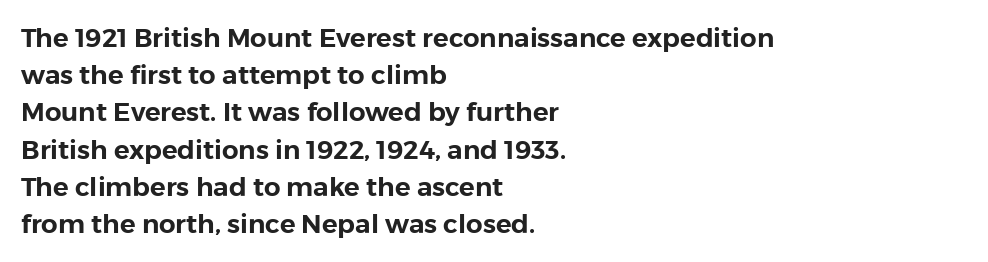
{"italic": "no", "underline": "no", "align": "left", "line_spacing": "normal", "line_spacing_ratio": 1.43, "letter_spacing": "normal", "letter_spacing_em": 0.0, "glyph_px": 26}
